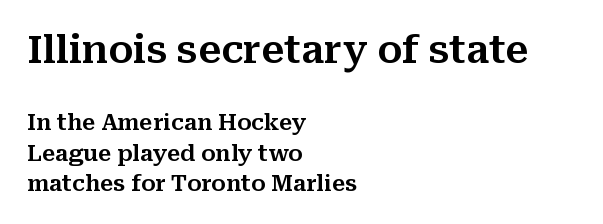
The strip under each line holds only bare page. Tracking here is standard; glyphs follow each other at the usual distance. Does the copy run flush right? No — it runs flush left. The line-height multiplier appears to be the usual default. Size hierarchy here favors the leading block over the trailing one. Here the designer chose a conventional face with non-uniform glyph widths.
